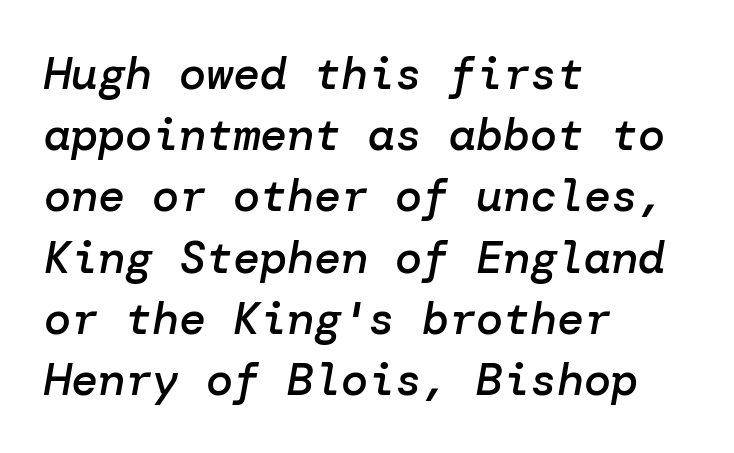
Students, note that the glyphs here touch the page at normal intervals. The vertical gap from one line to the next is medium. Words float on clear page, feet unadorned. Emphasis by weight is partial: semibold.
